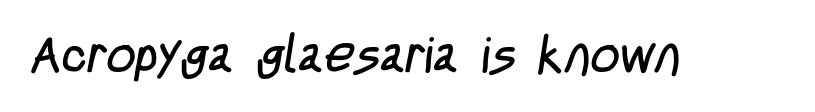
{"serif": "no", "bold": "no", "weight": "regular", "width": "condensed", "stroke_contrast": "low", "x_height": "large", "monospaced": "no", "underline": "no", "letter_spacing": "normal", "letter_spacing_em": 0.0, "glyph_px": 51}
